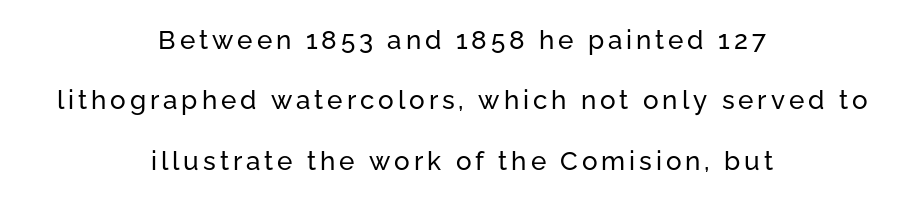
{"italic": "no", "underline": "no", "align": "center", "line_spacing": "loose", "line_spacing_ratio": 2.32, "glyph_px": 26}
